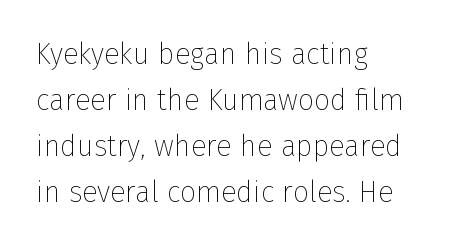
The image shows 29 px thin sans-serif type, upright; set left-aligned, normal line spacing (1.59x), normal letter spacing, not underlined; low stroke contrast and a medium x-height.
